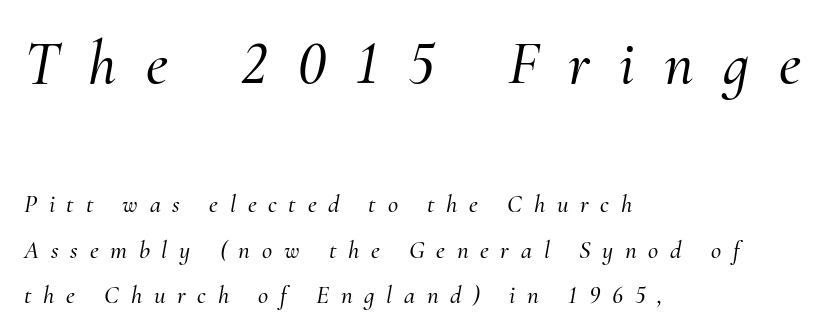
{"serif": "yes", "italic": "yes", "lean": "right", "slant_degrees": 10, "width": "normal", "stroke_contrast": "medium", "x_height": "small", "monospaced": "no", "underline": "no", "align": "left", "line_spacing_ratio": 1.81, "letter_spacing": "wide", "letter_spacing_em": 0.47, "larger_block": "first", "size_ratio": 2.52, "glyph_px": 63}
